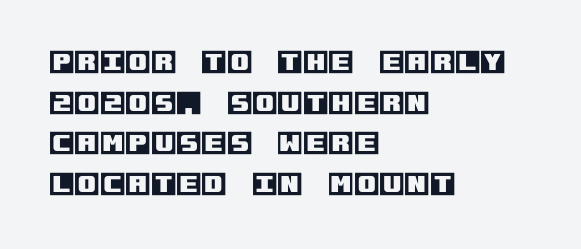
This rendering features lettering with no underline. How are the letters spaced? Ordinarily, with no added tracking. The setting favours the left margin, as ordinary paragraphs usually do. Does the lettering tilt? It doesn't — this is upright. Summary of vertical rhythm: regular, with standard interline spacing.
